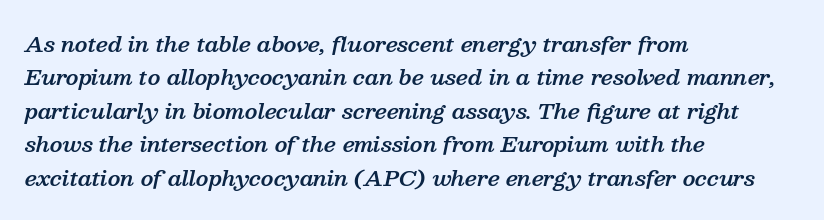
The lettering tilts uniformly, giving the passage an italic look. Notice the strokes are somewhat thickened but not fully heavy: this is a semibold. Type without underlining. These lines keep a tight, regular rhythm from letter to letter. Vertical spacing — default.
